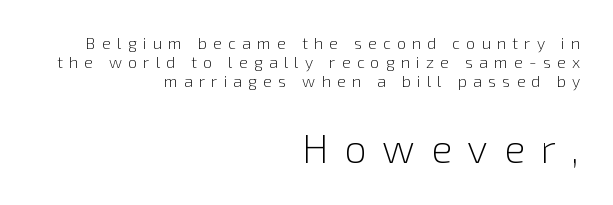
Lines of text with bare space underneath. The type is letterspaced generously, with wide tracking. The face used here is proportionally spaced, like ordinary book or web type. Caption: multi-line text, flush right, ragged left.
